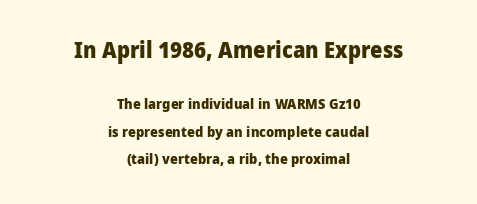
The image shows 22 px bold type, upright; set centered, loose line spacing (1.95x), normal letter spacing, not underlined; the first (top) block is 1.57x larger.
